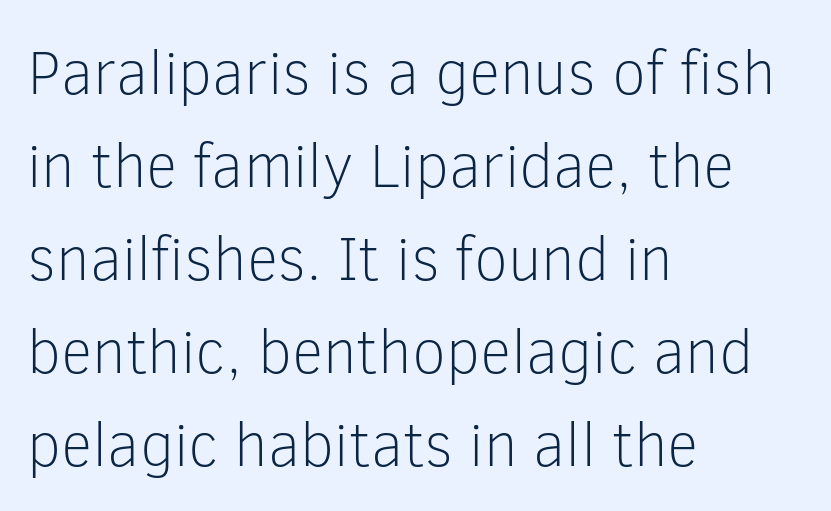
A normal amount of white space separates one row of letters from the next. Note the varied advance widths — an 'i' is clearly narrower than an 'm'. What stands out about the letter spacing? Nothing — it is the standard amount. The lines are quadded left.
